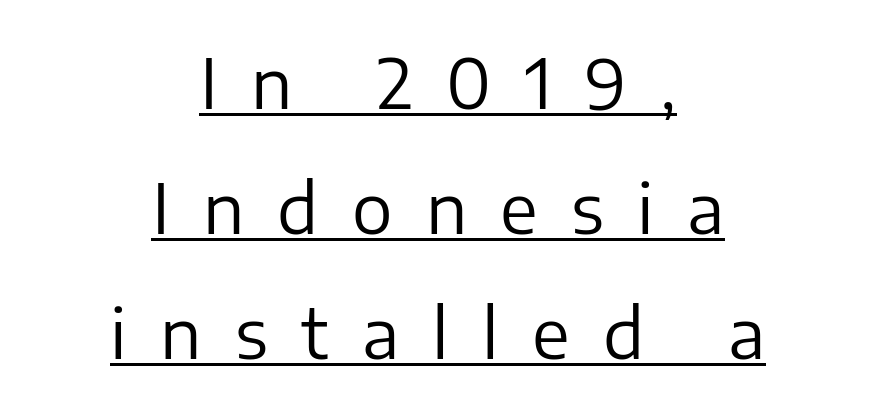
Q: Is the text bold? A: No.
Q: Is the text italic (slanted)? A: No, it is upright.
Q: Is the typeface a serif or a sans-serif typeface? A: Sans-serif.
Q: Is the text underlined? A: Yes.
Q: How is the paragraph aligned? A: Centered.
Q: Is the spacing between letters normal or unusually wide? A: Unusually wide.
Q: Width (condensed, normal, or wide)? A: Normal.
Q: Stroke contrast? A: Low.
Q: x-height? A: Medium.
Q: Monospaced? A: No.
